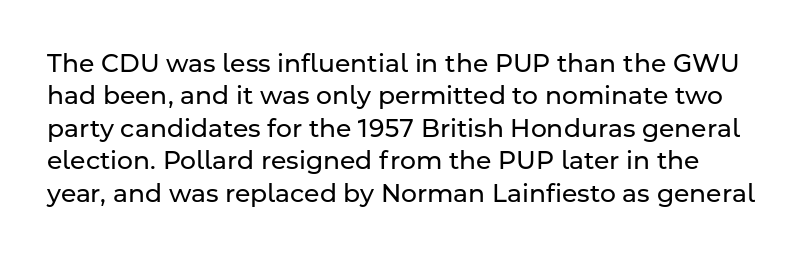
Q: Is the text bold? A: No.
Q: Is the text italic (slanted)? A: No, it is upright.
Q: Is the text underlined? A: No.
Q: Is the spacing between letters normal or unusually wide? A: Normal.
Q: Is the spacing between lines tight, normal or loose? A: Normal.
